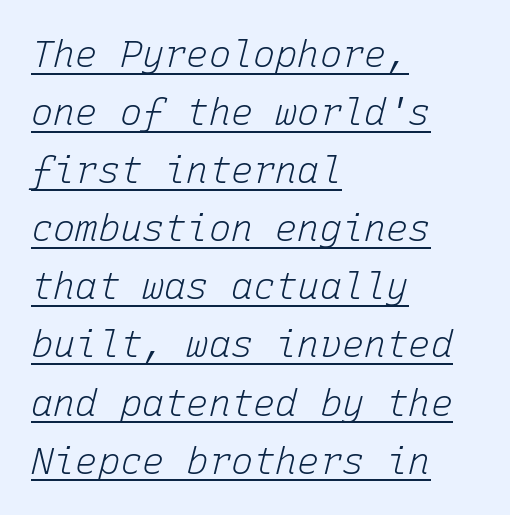
{"italic": "yes", "lean": "right", "slant_degrees": 15, "bold": "no", "weight": "light", "width": "normal", "stroke_contrast": "low", "x_height": "medium", "monospaced": "yes", "underline": "yes", "align": "left", "line_spacing": "normal", "line_spacing_ratio": 1.57, "letter_spacing": "normal", "letter_spacing_em": 0.0, "glyph_px": 37}
